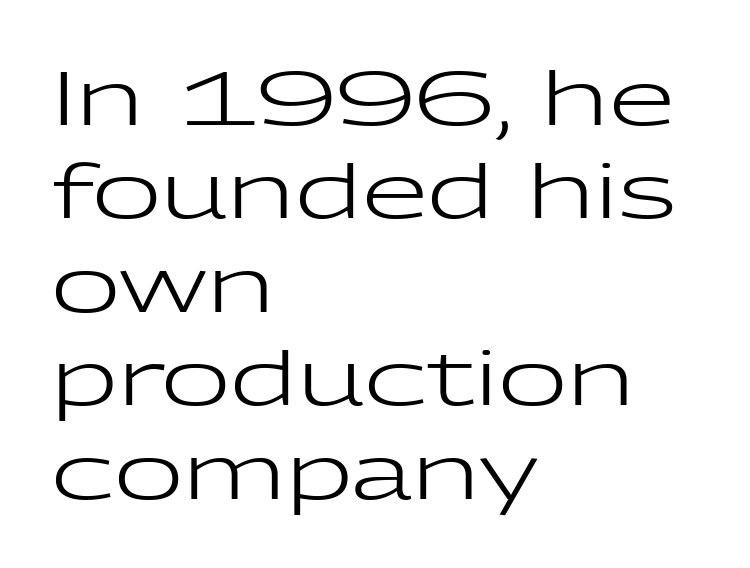
{"serif": "no", "italic": "no", "bold": "no", "weight": "regular", "width": "wide", "stroke_contrast": "low", "x_height": "medium", "monospaced": "no", "underline": "no", "align": "left", "line_spacing_ratio": 1.23, "letter_spacing": "normal", "letter_spacing_em": 0.0, "glyph_px": 76}
